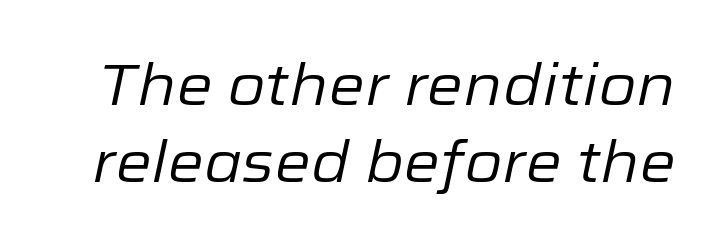
Q: Is the text bold? A: No.
Q: Is the text italic (slanted)? A: Yes, it leans right by about 12 degrees.
Q: Is the text underlined? A: No.
Q: Is the spacing between letters normal or unusually wide? A: Normal.
Q: Is the spacing between lines tight, normal or loose? A: Normal.
Q: Width (condensed, normal, or wide)? A: Normal.
Q: Stroke contrast? A: Low.
Q: x-height? A: Medium.
Q: Monospaced? A: No.
